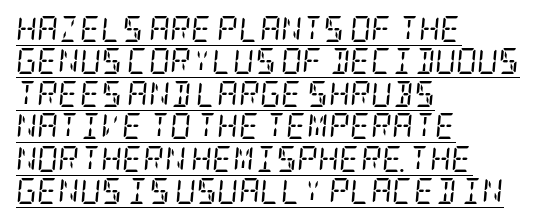
Q: Is the text bold? A: No.
Q: Is the text italic (slanted)? A: Yes, it leans right by about 5 degrees.
Q: Is the text underlined? A: Yes.
Q: How is the paragraph aligned? A: Left-aligned.
Q: Is the spacing between letters normal or unusually wide? A: Normal.
Q: Is the spacing between lines tight, normal or loose? A: Normal.
